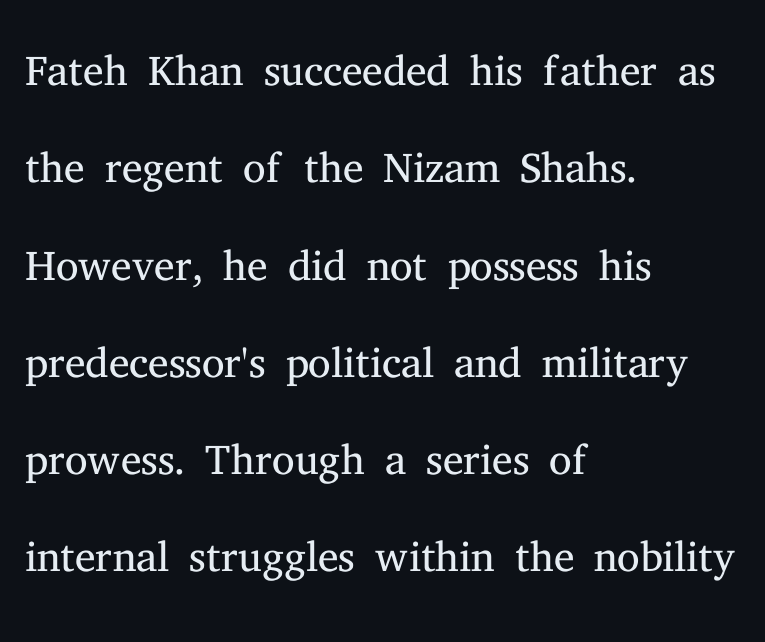
Italic? Not at all — the glyphs are vertical. Letter spacing: default. In terms of letterform style, serifs are clearly present. Is this a fixed-width face? No — the glyphs have proportional, varying widths. Descenders hang freely into open space.
